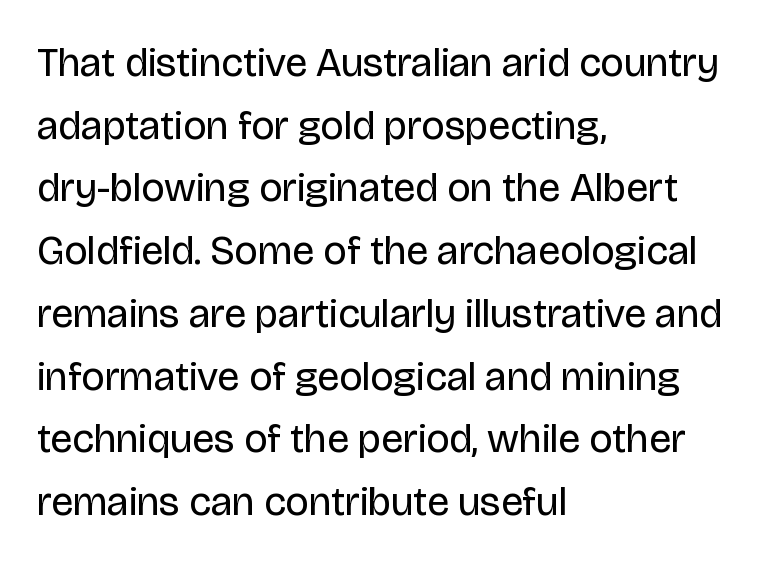
The image shows 41 px regular-weight sans-serif type, upright; set left-aligned, normal line spacing (1.53x), normal letter spacing, not underlined; low stroke contrast and a large x-height.
